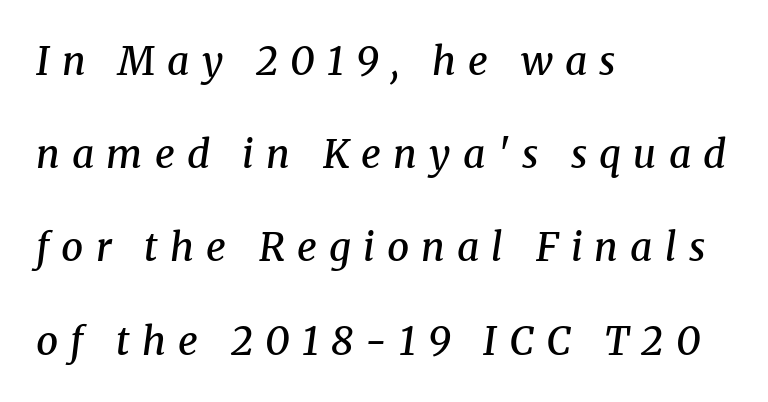
Q: Is the text bold? A: Semi-bold.
Q: Is the text italic (slanted)? A: Yes, it leans right by about 8 degrees.
Q: Is the typeface a serif or a sans-serif typeface? A: Serif.
Q: Is the text underlined? A: No.
Q: How is the paragraph aligned? A: Left-aligned.
Q: Is the spacing between letters normal or unusually wide? A: Unusually wide.
Q: Is the spacing between lines tight, normal or loose? A: Loose.
Q: Width (condensed, normal, or wide)? A: Normal.
Q: Stroke contrast? A: Medium.
Q: x-height? A: Medium.
Q: Monospaced? A: No.
